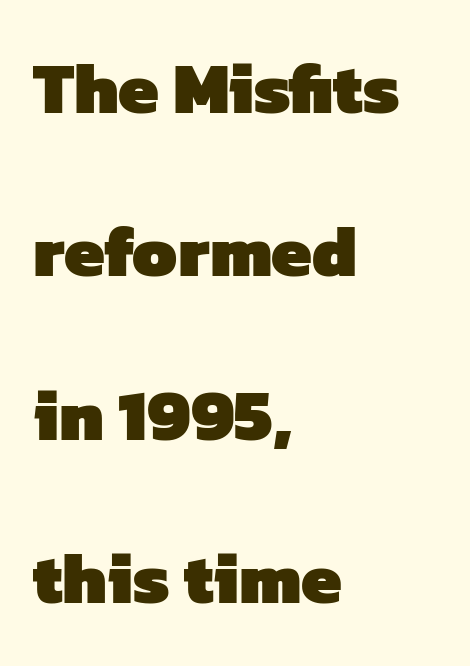
{"serif": "no", "bold": "yes", "weight": "heavy", "width": "normal", "stroke_contrast": "low", "x_height": "medium", "monospaced": "no", "underline": "no", "align": "left", "line_spacing": "loose", "line_spacing_ratio": 2.27, "letter_spacing": "normal", "letter_spacing_em": 0.0, "glyph_px": 72}
